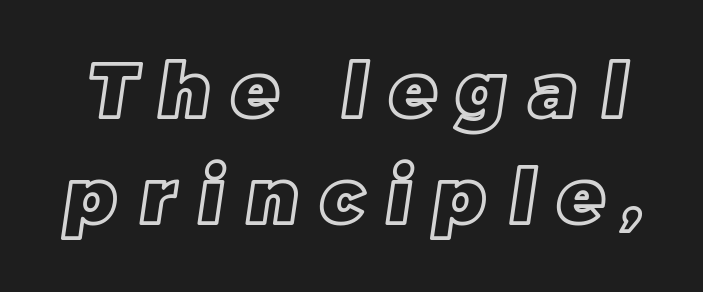
Q: Is the text underlined? A: No.
Q: Is the spacing between letters normal or unusually wide? A: Unusually wide.
Q: Is the spacing between lines tight, normal or loose? A: Normal.
Q: Width (condensed, normal, or wide)? A: Normal.
Q: x-height? A: Large.
Q: Monospaced? A: No.
